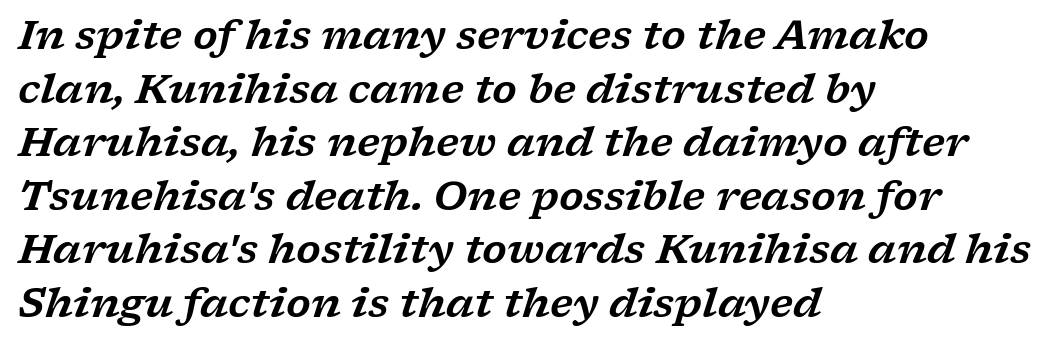
This sample is left-justified, so line endings fall wherever the words run out. Interline gaps are of average width in this sample. The space beneath each line is pristine and unruled. This is serif lettering, the kind often seen in printed books. Posture: slanted.
